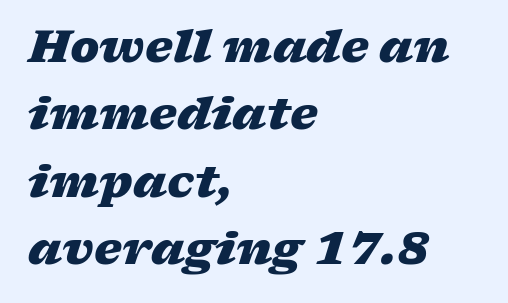
A bare baseline throughout the passage. In CSS terms this would be text-align: left. No extra tracking has been applied to these lines. Notice how descenders clear the ascenders below comfortably — that's standard leading. An italicized treatment has been applied to the whole sample.
